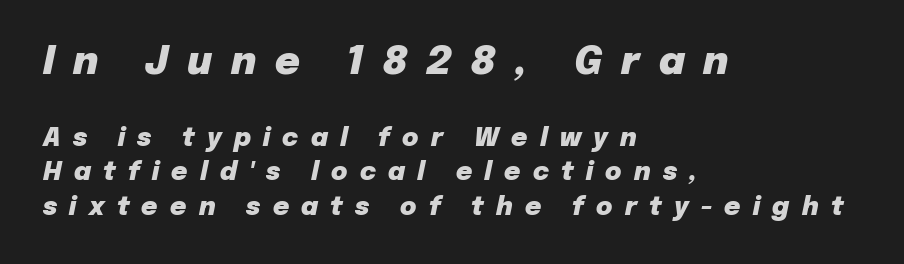
Q: Is the text bold? A: Yes.
Q: Is the text italic (slanted)? A: Yes, it leans right by about 12 degrees.
Q: Is the text underlined? A: No.
Q: How is the paragraph aligned? A: Left-aligned.
Q: Is the spacing between letters normal or unusually wide? A: Unusually wide.
Q: Is the spacing between lines tight, normal or loose? A: Normal.
Q: Which block of text is set in a larger size, the first (top) or the second (bottom)? A: The first (top) one.
Q: Width (condensed, normal, or wide)? A: Normal.
Q: Stroke contrast? A: Low.
Q: x-height? A: Medium.
Q: Monospaced? A: No.
